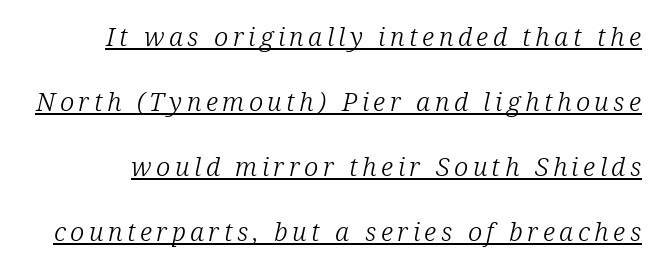
{"italic": "yes", "lean": "right", "slant_degrees": 12, "bold": "no", "underline": "yes", "line_spacing": "loose", "line_spacing_ratio": 2.5, "glyph_px": 26}
